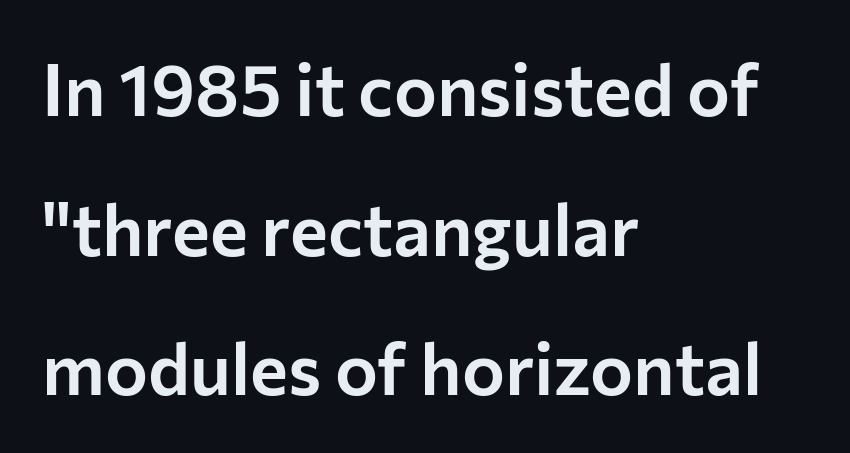
The image shows 72 px sans-serif type, upright; set left-aligned, loose line spacing (1.94x), normal letter spacing, not underlined; low stroke contrast and a medium x-height.
